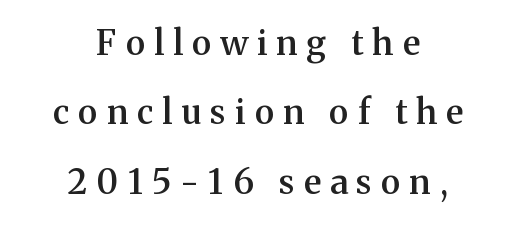
Q: Is the text bold? A: Semi-bold.
Q: Is the text italic (slanted)? A: No, it is upright.
Q: Is the typeface a serif or a sans-serif typeface? A: Serif.
Q: Is the text underlined? A: No.
Q: How is the paragraph aligned? A: Centered.
Q: Is the spacing between letters normal or unusually wide? A: Unusually wide.
Q: Is the spacing between lines tight, normal or loose? A: Loose.
Q: Width (condensed, normal, or wide)? A: Normal.
Q: Stroke contrast? A: Medium.
Q: x-height? A: Medium.
Q: Monospaced? A: No.
